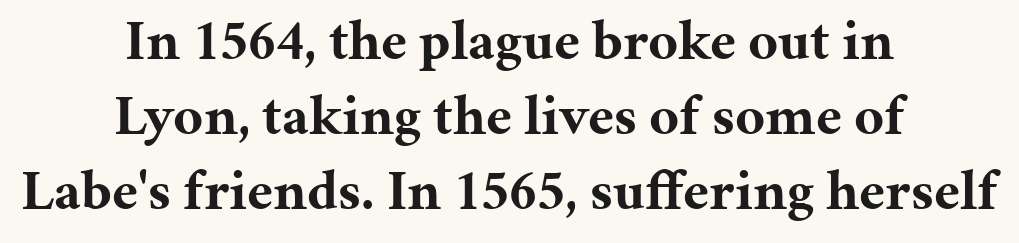
The image shows 57 px bold serif type, upright; set centered, normal line spacing (1.32x), normal letter spacing, not underlined; medium stroke contrast and a medium x-height.
